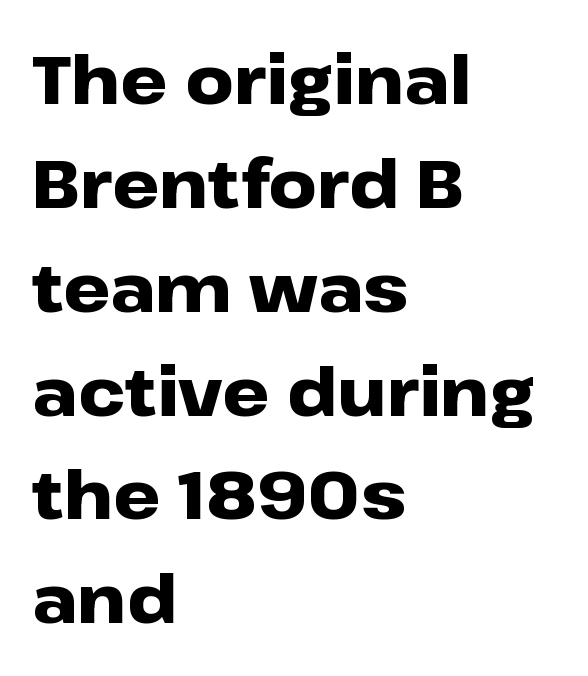
Pretty heavy lettering here — definitely bold. The line-height multiplier appears to be the usual default. The face used here is proportionally spaced, like ordinary book or web type. The letters stand straight up with perfectly vertical stems. The horizontal fit of the characters is conventional and even. A student would call this left alignment; a typographer would say flush left, rag right.
